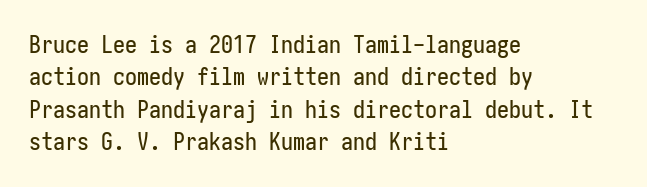
Q: Is the text italic (slanted)? A: No, it is upright.
Q: Is the text underlined? A: No.
Q: How is the paragraph aligned? A: Left-aligned.
Q: Is the spacing between letters normal or unusually wide? A: Normal.
Q: Is the spacing between lines tight, normal or loose? A: Normal.
